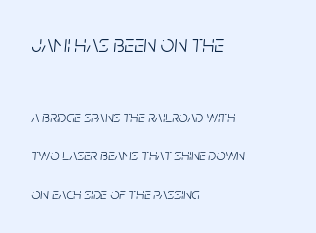
The image shows 24 px text type, italic (leaning right); set left-aligned, loose line spacing (2.4x), normal letter spacing, not underlined; the first (top) block is 1.5x larger.
